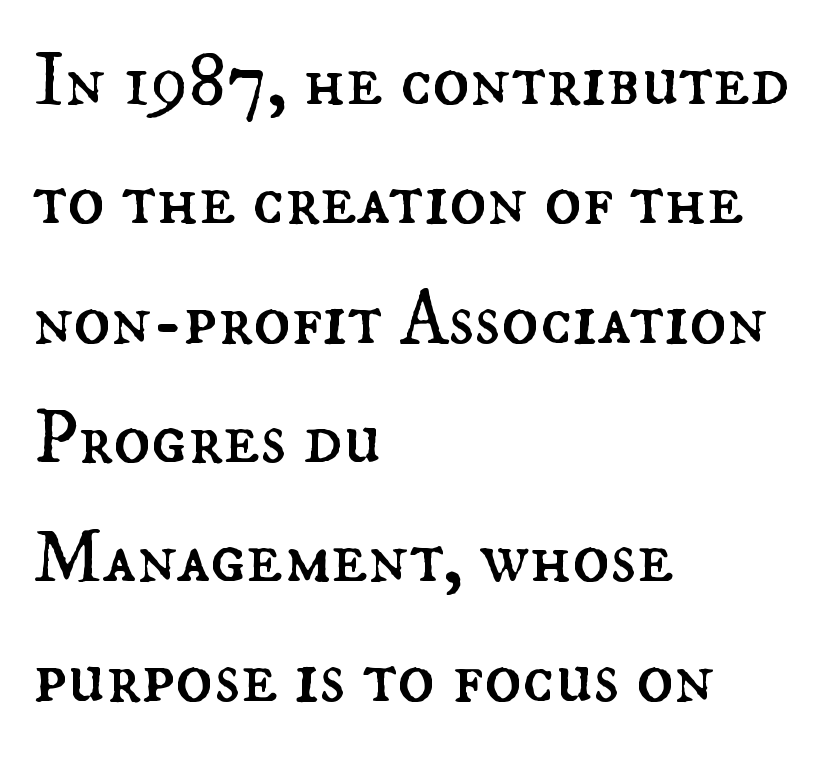
{"italic": "no", "bold": "no", "weight": "regular", "width": "normal", "stroke_contrast": "medium", "x_height": "small", "monospaced": "no", "underline": "no", "align": "left", "line_spacing": "normal", "line_spacing_ratio": 1.55, "letter_spacing": "normal", "letter_spacing_em": 0.0, "glyph_px": 77}
